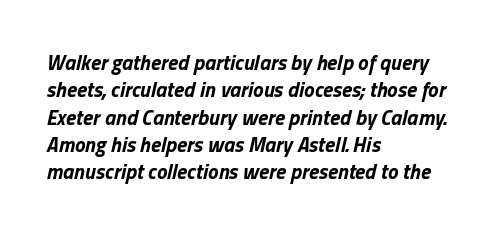
Default kerning and tracking; the words read as compact shapes. Each glyph is drawn with heavy, bold strokes. Visually the block forms a straight wall on the left and a jagged coastline on the right. Every character sits at an angle, as italics do. The leading is moderate, giving the passage an even texture. Underlining? Definitely not there.
